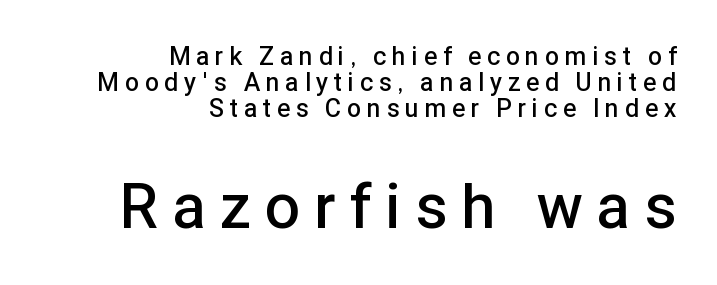
On the weight axis this lands at semibold, roughly 600. The passage is arranged like a letterhead date or caption credit — flush right. The rendering uses a small line-height, squeezing the rows. A roman cut, with each character standing at attention. This sample uses expanded letter spacing, leaving extra air between glyphs. A typesetter would label this face a sans.
